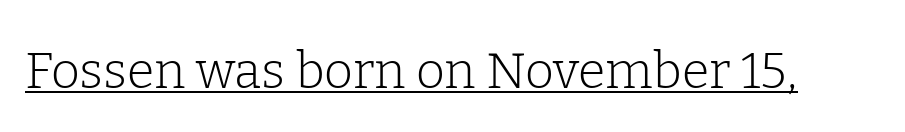
No chunkiness to these letters — they're not bold. Do the characters align in a grid? No, the font is proportional. The typeface chosen for these lines features serifs. The face used here appears with an underline applied. Here the glyphs are tracked normally, forming tight word shapes. Quick note: not italic, upright.
